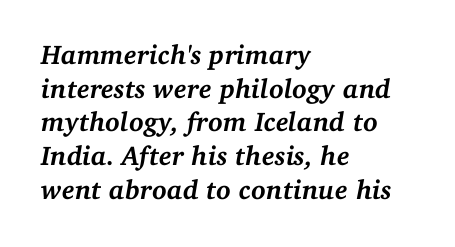
The image shows 27 px bold type, italic (leaning right); set left-aligned, normal line spacing (1.25x), normal letter spacing, not underlined.
